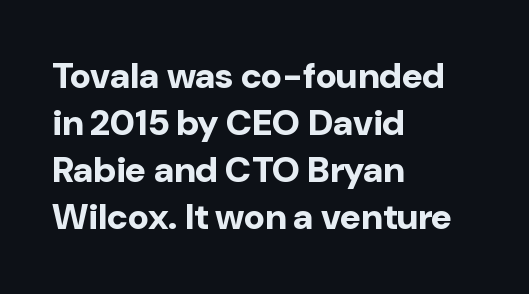
The image shows 36 px bold sans-serif type, upright; set left-aligned, normal line spacing (1.31x), normal letter spacing, not underlined; low stroke contrast and a medium x-height.
